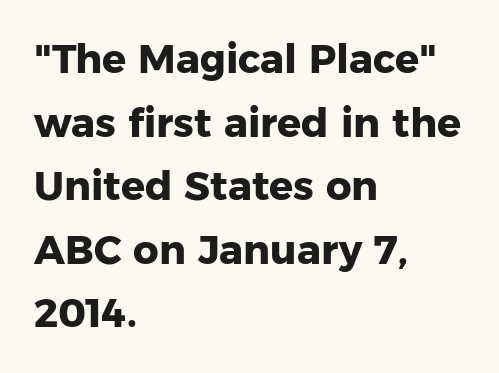
The image shows 40 px heavy sans-serif type, upright; set left-aligned, normal line spacing (1.59x), normal letter spacing, not underlined; low stroke contrast and a medium x-height.
